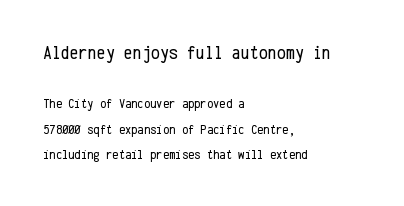
{"italic": "no", "bold": "no", "underline": "no", "align": "left", "line_spacing_ratio": 1.84, "letter_spacing": "normal", "letter_spacing_em": 0.0, "larger_block": "first", "size_ratio": 1.43, "glyph_px": 20}
